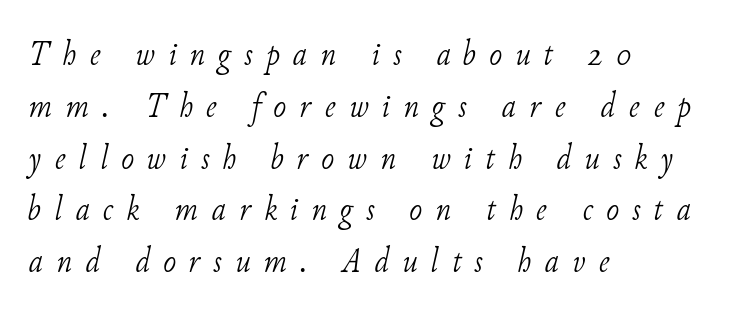
{"serif": "yes", "italic": "yes", "lean": "right", "slant_degrees": 11, "bold": "no", "weight": "light", "width": "normal", "stroke_contrast": "low", "x_height": "small", "monospaced": "no", "underline": "no", "align": "left", "line_spacing": "normal", "line_spacing_ratio": 1.48, "letter_spacing": "wide", "letter_spacing_em": 0.38, "glyph_px": 35}
